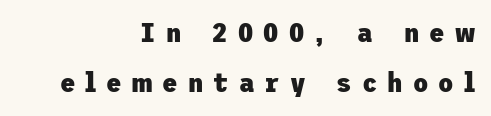
Q: Is the text bold? A: Yes.
Q: Is the text italic (slanted)? A: No, it is upright.
Q: Is the typeface a serif or a sans-serif typeface? A: Sans-serif.
Q: Is the text underlined? A: No.
Q: How is the paragraph aligned? A: Right-aligned.
Q: Is the spacing between letters normal or unusually wide? A: Unusually wide.
Q: Width (condensed, normal, or wide)? A: Normal.
Q: Stroke contrast? A: Low.
Q: x-height? A: Medium.
